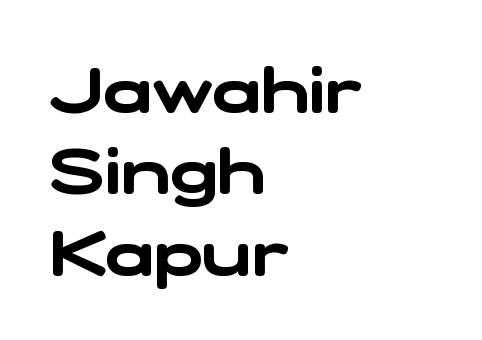
Q: Is the typeface a serif or a sans-serif typeface? A: Sans-serif.
Q: Is the text underlined? A: No.
Q: How is the paragraph aligned? A: Left-aligned.
Q: Is the spacing between letters normal or unusually wide? A: Normal.
Q: Is the spacing between lines tight, normal or loose? A: Normal.
Q: Width (condensed, normal, or wide)? A: Wide.
Q: Stroke contrast? A: Low.
Q: x-height? A: Medium.
Q: Monospaced? A: No.
